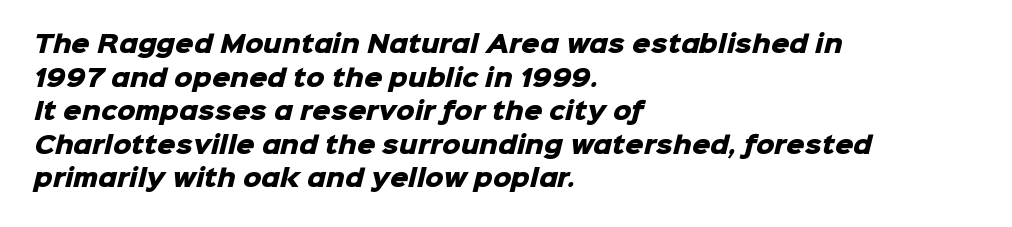
Q: Is the text bold? A: Yes.
Q: Is the text underlined? A: No.
Q: How is the paragraph aligned? A: Left-aligned.
Q: Is the spacing between letters normal or unusually wide? A: Normal.
Q: Is the spacing between lines tight, normal or loose? A: Normal.
